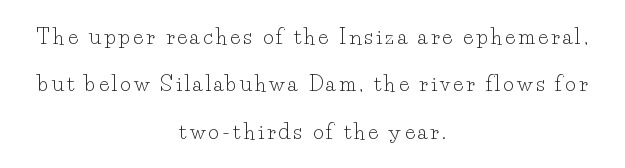
Stem width sits at or under what a default text font uses. The foot of each line stays bare and open. Posture: straight, roman, zero tilt. Which margin do the lines hug? Neither — every line sits in the middle. Students, observe: this is what heavily led, spacious text looks like.
